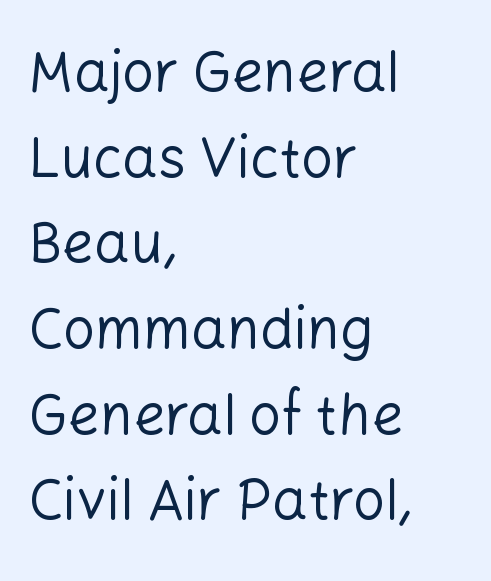
The image shows 56 px regular-weight sans-serif type, upright; set left-aligned, normal line spacing (1.53x), normal letter spacing, not underlined; low stroke contrast and a medium x-height.
